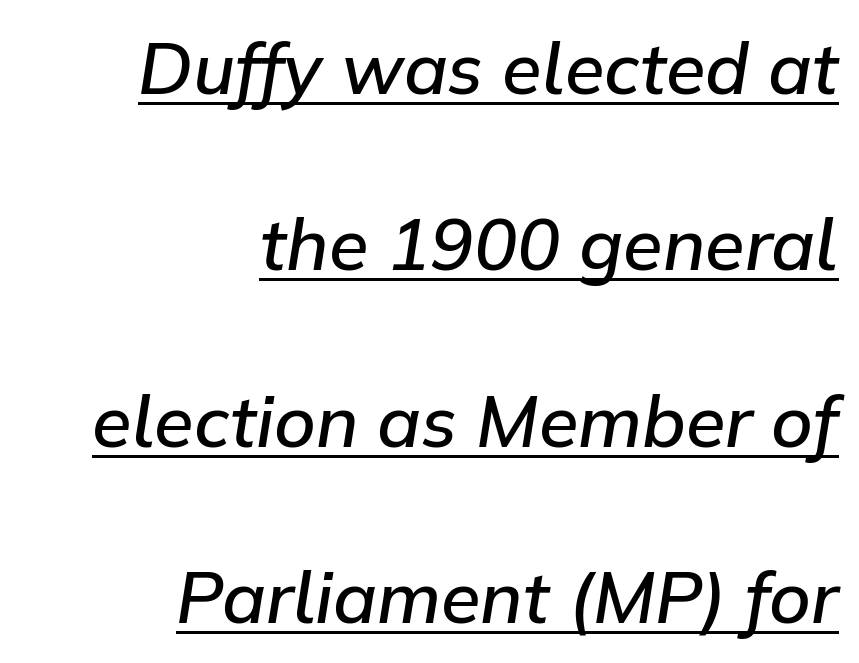
{"italic": "yes", "lean": "right", "slant_degrees": 9, "bold": "semi", "weight": "semibold", "width": "normal", "stroke_contrast": "low", "x_height": "medium", "monospaced": "no", "underline": "yes", "align": "right", "line_spacing": "loose", "line_spacing_ratio": 2.45, "letter_spacing": "normal", "letter_spacing_em": 0.0, "glyph_px": 72}
